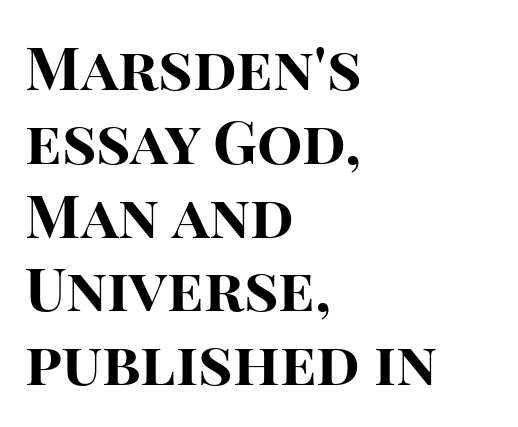
Q: Is the text bold? A: Yes.
Q: Is the text italic (slanted)? A: No, it is upright.
Q: Is the typeface a serif or a sans-serif typeface? A: Sans-serif.
Q: Is the text underlined? A: No.
Q: How is the paragraph aligned? A: Left-aligned.
Q: Is the spacing between letters normal or unusually wide? A: Normal.
Q: Width (condensed, normal, or wide)? A: Normal.
Q: Stroke contrast? A: High.
Q: x-height? A: Large.
Q: Monospaced? A: No.
